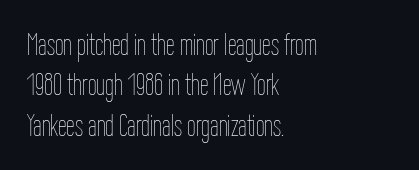
The image shows 31 px thin, condensed type, upright; set left-aligned, normal line spacing (1.3x), normal letter spacing, not underlined; low stroke contrast and a medium x-height.
